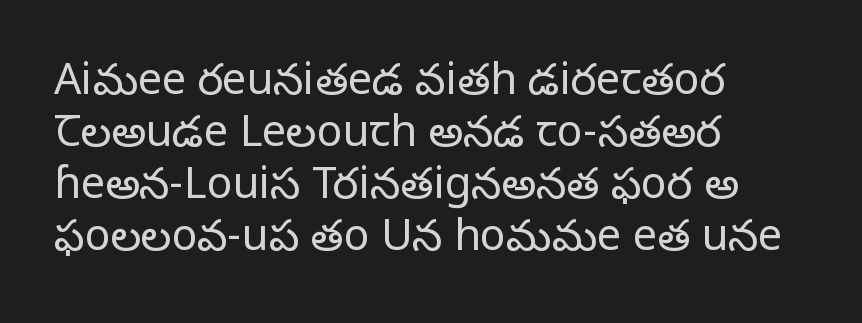
Q: Is the text bold? A: No.
Q: Is the text italic (slanted)? A: No, it is upright.
Q: Is the typeface a serif or a sans-serif typeface? A: Serif.
Q: Is the text underlined? A: No.
Q: How is the paragraph aligned? A: Left-aligned.
Q: Is the spacing between letters normal or unusually wide? A: Normal.
Q: Width (condensed, normal, or wide)? A: Normal.
Q: Stroke contrast? A: Low.
Q: x-height? A: Large.
Q: Monospaced? A: No.
